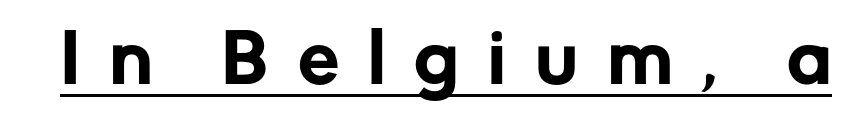
{"serif": "no", "italic": "no", "width": "normal", "stroke_contrast": "low", "x_height": "medium", "monospaced": "no", "underline": "yes", "letter_spacing": "wide", "letter_spacing_em": 0.46, "glyph_px": 66}
